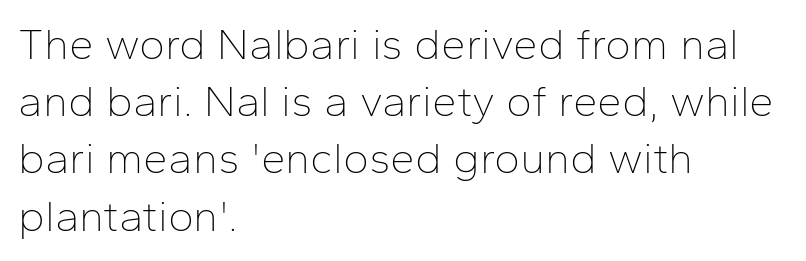
The setting favours the left margin, as ordinary paragraphs usually do. This sample has the flowing, uneven cadence of proportional lettering. Is the letter spacing exaggerated? No — it looks like the ordinary default. A typesetter would call this leading conventional body-copy spacing. The axis of the letterforms is exactly vertical. This rendering employs a face without finishing strokes, i.e., a sans-serif.
